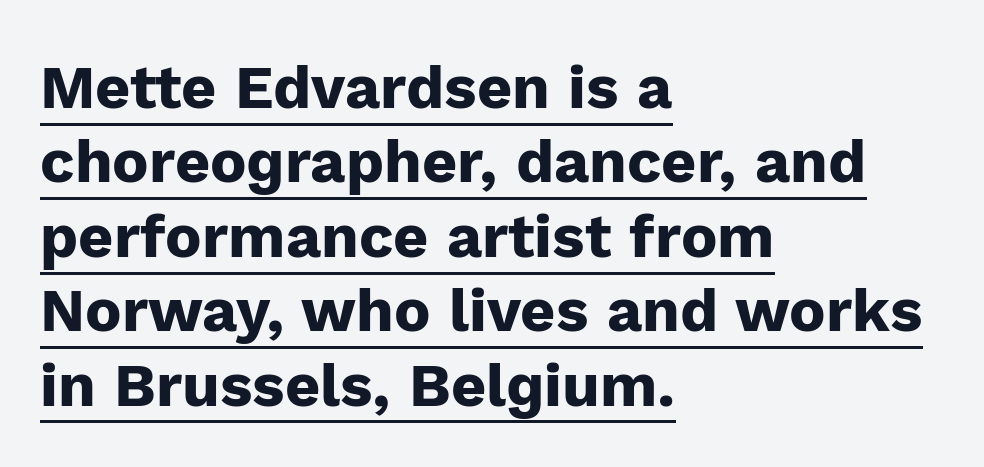
Q: Is the text bold? A: Yes.
Q: Is the text italic (slanted)? A: No, it is upright.
Q: Is the typeface a serif or a sans-serif typeface? A: Sans-serif.
Q: Is the text underlined? A: Yes.
Q: How is the paragraph aligned? A: Left-aligned.
Q: Is the spacing between letters normal or unusually wide? A: Normal.
Q: Width (condensed, normal, or wide)? A: Normal.
Q: Stroke contrast? A: Low.
Q: x-height? A: Medium.
Q: Monospaced? A: No.
